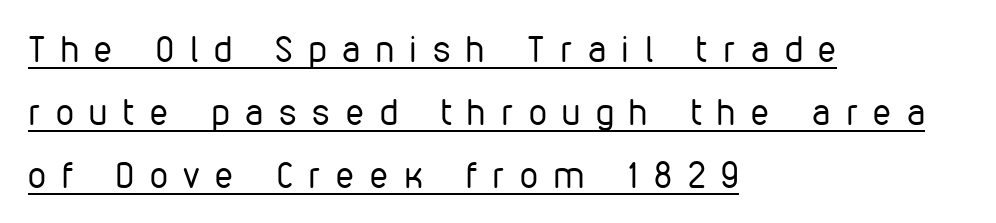
Q: Is the text bold? A: No.
Q: Is the text italic (slanted)? A: No, it is upright.
Q: Is the typeface a serif or a sans-serif typeface? A: Sans-serif.
Q: Is the text underlined? A: Yes.
Q: How is the paragraph aligned? A: Left-aligned.
Q: Is the spacing between letters normal or unusually wide? A: Unusually wide.
Q: Width (condensed, normal, or wide)? A: Condensed.
Q: Stroke contrast? A: Low.
Q: x-height? A: Medium.
Q: Monospaced? A: No.
